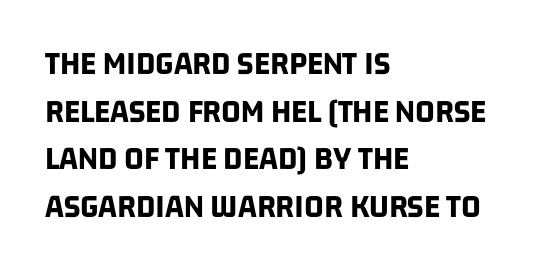
{"serif": "no", "bold": "yes", "weight": "bold", "width": "condensed", "stroke_contrast": "low", "x_height": "large", "monospaced": "no", "underline": "no", "align": "left", "line_spacing": "normal", "line_spacing_ratio": 1.4, "letter_spacing": "normal", "letter_spacing_em": 0.0, "glyph_px": 34}
